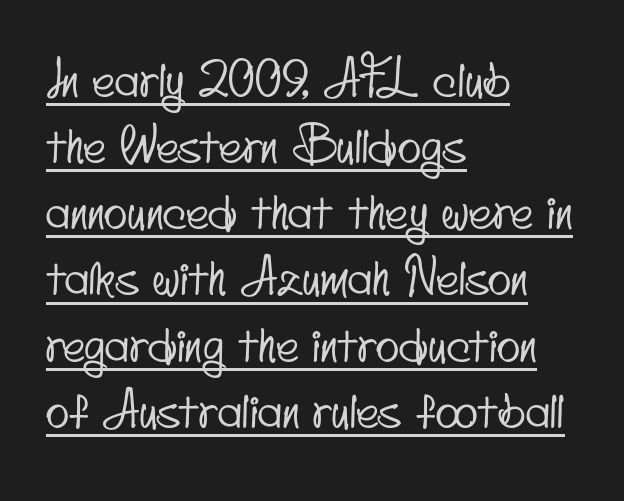
Is there much room between lines? A standard amount, neither cramped nor airy. Unlike a traditional serif, this face leaves its strokes unadorned. These lines stack with their left ends in a neat column. Proportional: the letters do not fall into vertical columns. Is the letter spacing exaggerated? No — it looks like the ordinary default. In designer terms, the underline attribute is active on this setting.
